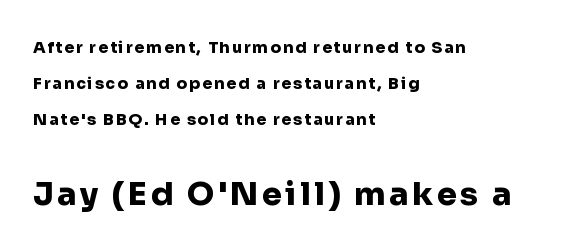
These lines are set flush left with a ragged right edge. The designer went with a sans here, leaving each stem footless. Every stem runs plumb, perpendicular to the baseline. Stroke thickness is high; the sample reads as a true bold. Summary of vertical rhythm: relaxed, with wide interline spacing. Is this a fixed-width face? No — the glyphs have proportional, varying widths.
